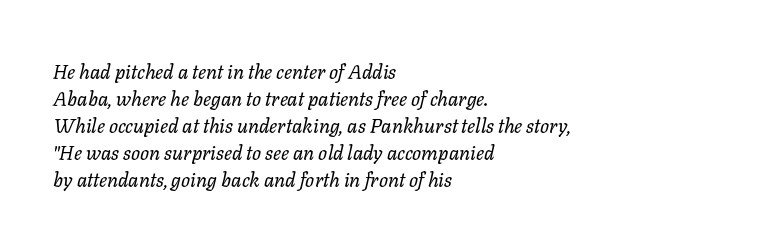
The image shows 20 px text type, italic (leaning right); set left-aligned, normal line spacing (1.35x), normal letter spacing, not underlined.
